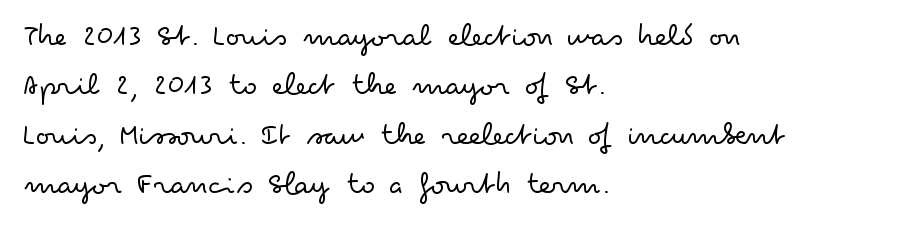
{"serif": "no", "italic": "no", "bold": "no", "weight": "light", "width": "wide", "stroke_contrast": "low", "x_height": "small", "monospaced": "no", "underline": "no", "align": "left", "line_spacing": "normal", "line_spacing_ratio": 1.54, "letter_spacing": "normal", "letter_spacing_em": 0.0, "glyph_px": 32}
